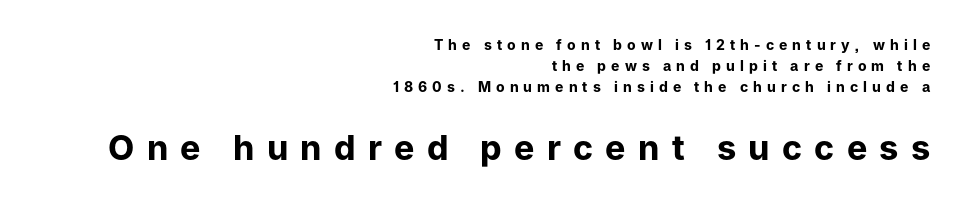
{"serif": "no", "italic": "no", "bold": "yes", "weight": "bold", "width": "normal", "stroke_contrast": "low", "x_height": "medium", "monospaced": "no", "underline": "no", "align": "right", "line_spacing": "normal", "line_spacing_ratio": 1.51, "letter_spacing": "wide", "letter_spacing_em": 0.36, "larger_block": "second", "size_ratio": 2.43, "glyph_px": 34}
